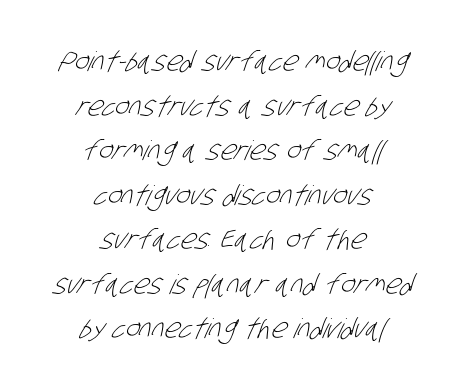
One-word summary of the alignment: center. The letterforms sit shoulder to shoulder at normal distance. Compared with a typical body face, this is equally light or lighter still. Rows of type keep a routine distance in the vertical direction.
